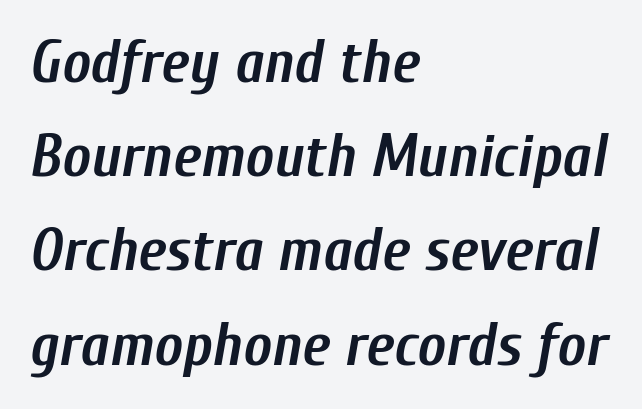
Q: Is the text bold? A: Yes.
Q: Is the text italic (slanted)? A: Yes, it leans right by about 10 degrees.
Q: Is the text underlined? A: No.
Q: How is the paragraph aligned? A: Left-aligned.
Q: Is the spacing between letters normal or unusually wide? A: Normal.
Q: Is the spacing between lines tight, normal or loose? A: Normal.
Q: Width (condensed, normal, or wide)? A: Condensed.
Q: Stroke contrast? A: Low.
Q: x-height? A: Medium.
Q: Monospaced? A: No.
